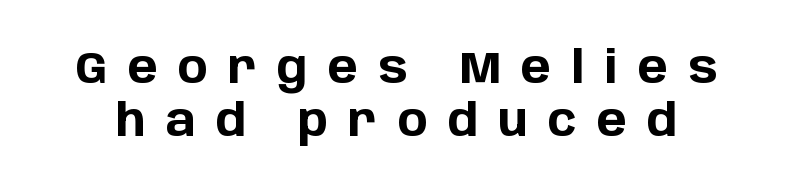
Each letter's strokes conclude bluntly, with no projecting serifs. The face used here is proportionally spaced, like ordinary book or web type. Inter-character spacing is expanded well beyond the font's built-in metrics. Notice how the stems are strictly vertical — no italics here. Each glyph is drawn with heavy, bold strokes.
